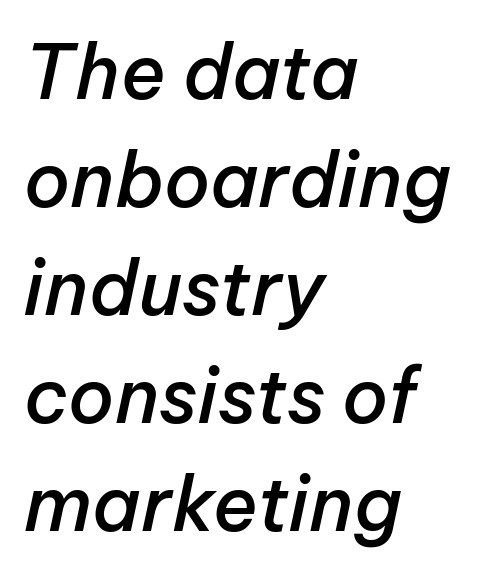
Is the block centered? No — it sits flush against the left margin. If you measured baseline to baseline, you'd find a middling distance. Is the type slanted? Yes — the strokes lean at a clear angle. The face used here is a semibold: visibly heavier than regular, lighter than bold.
